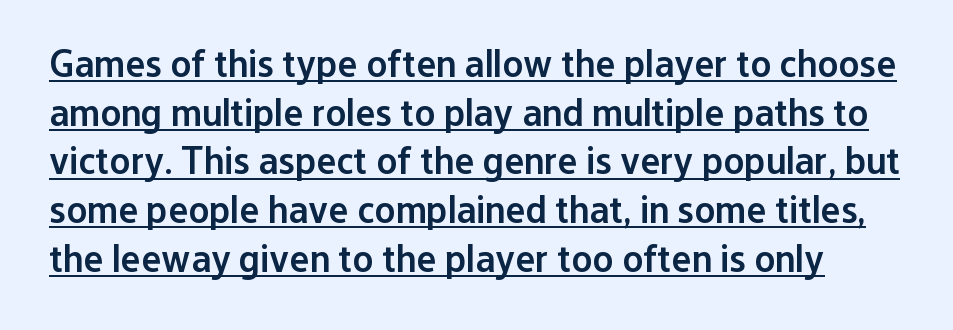
The image shows 38 px semibold sans-serif type, upright; set normal line spacing (1.28x), normal letter spacing, underlined; low stroke contrast and a medium x-height.
